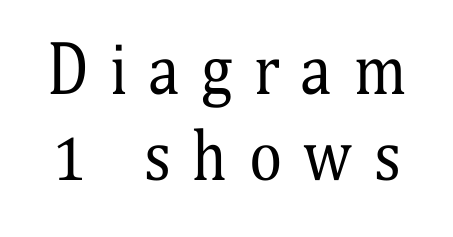
The image shows 63 px regular-weight, condensed serif type, upright; set normal line spacing (1.37x), unusually wide letter spacing (+0.34 em), not underlined; medium stroke contrast and a medium x-height.
